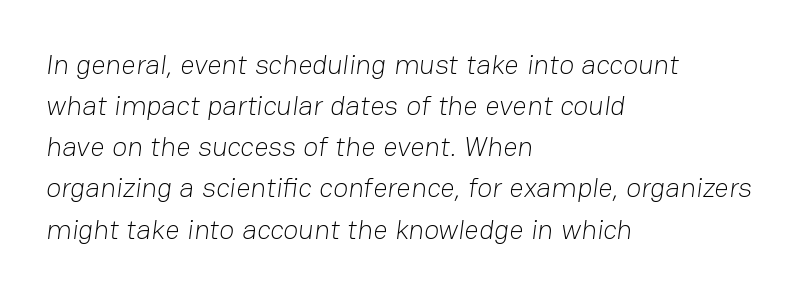
Q: Is the text bold? A: No.
Q: Is the typeface a serif or a sans-serif typeface? A: Sans-serif.
Q: Is the text underlined? A: No.
Q: How is the paragraph aligned? A: Left-aligned.
Q: Is the spacing between letters normal or unusually wide? A: Normal.
Q: Is the spacing between lines tight, normal or loose? A: Normal.
Q: Width (condensed, normal, or wide)? A: Normal.
Q: Stroke contrast? A: Low.
Q: x-height? A: Medium.
Q: Monospaced? A: No.
